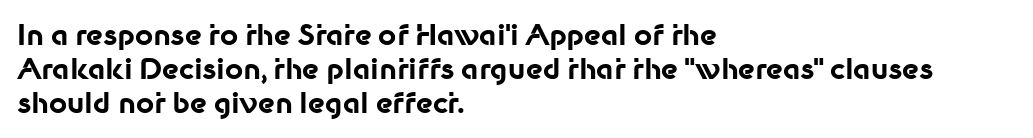
The image shows 28 px bold sans-serif type, upright; set left-aligned, line spacing 1.21x, normal letter spacing, not underlined; low stroke contrast and a medium x-height.
